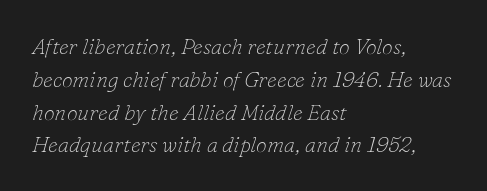
Does the copy run flush right? No — it runs flush left. Letters have the restrained weight of plain body copy at most. A normal amount of white space separates one row of letters from the next. There is no visible air inserted between adjacent glyphs. Bare-footed words on every line. The passage shown leans; its letterforms are oblique.
